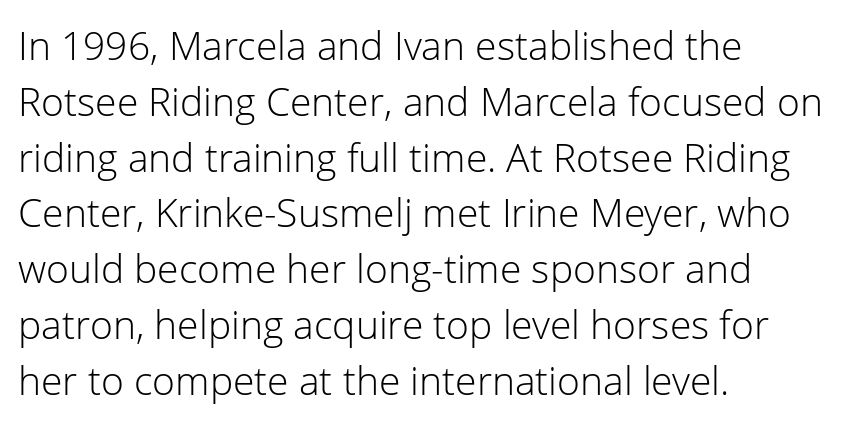
The image shows 39 px light sans-serif type, upright; set left-aligned, normal line spacing (1.43x), normal letter spacing, not underlined; low stroke contrast and a medium x-height.
